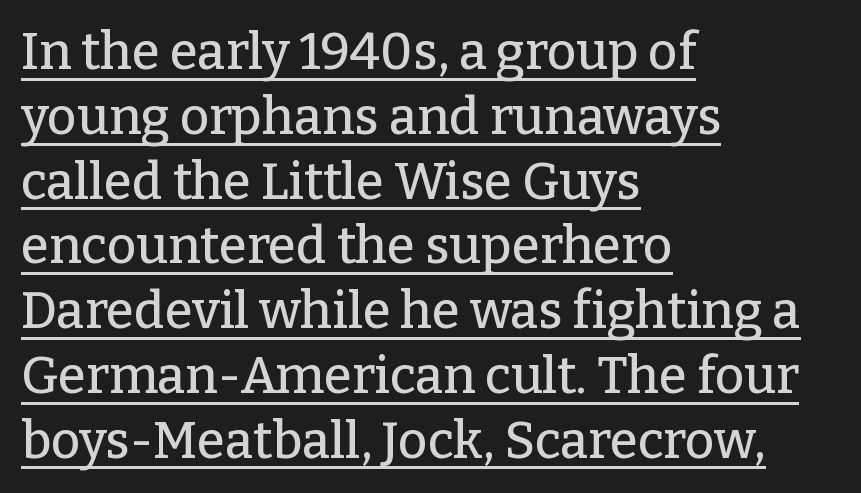
The image shows 51 px serif type, upright; set left-aligned, normal line spacing (1.27x), normal letter spacing, underlined; low stroke contrast and a medium x-height.
